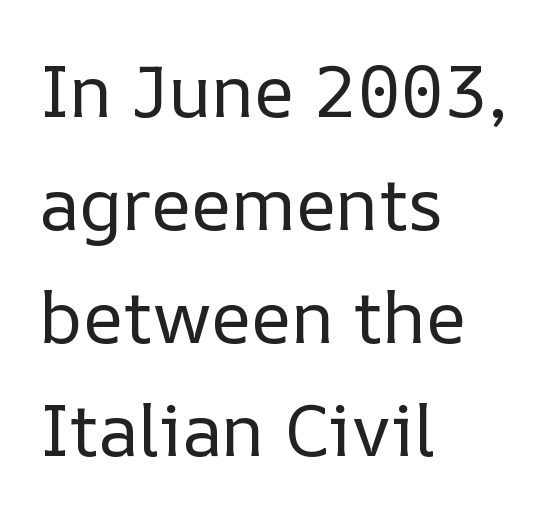
The image shows 73 px regular-weight type, upright; set left-aligned, normal line spacing (1.55x), normal letter spacing, not underlined; low stroke contrast and a medium x-height.
